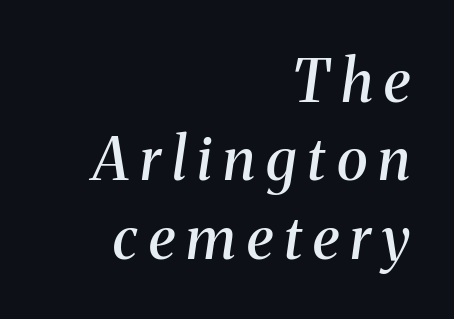
The image shows 58 px semibold serif type, italic (leaning right); set right-aligned, normal line spacing (1.35x), not underlined; medium stroke contrast and a medium x-height.
